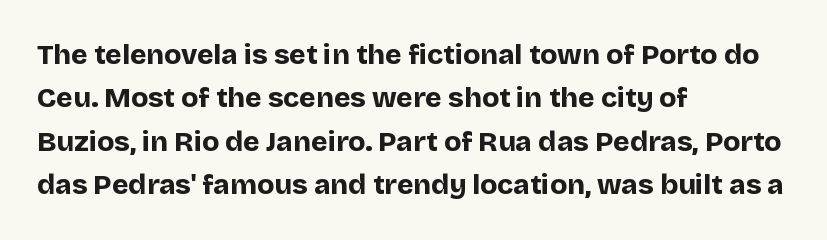
Q: Is the text bold? A: Yes.
Q: Is the text italic (slanted)? A: No, it is upright.
Q: Is the typeface a serif or a sans-serif typeface? A: Sans-serif.
Q: Is the text underlined? A: No.
Q: How is the paragraph aligned? A: Left-aligned.
Q: Is the spacing between letters normal or unusually wide? A: Normal.
Q: Is the spacing between lines tight, normal or loose? A: Normal.
Q: Width (condensed, normal, or wide)? A: Normal.
Q: Stroke contrast? A: Low.
Q: x-height? A: Large.
Q: Monospaced? A: No.
